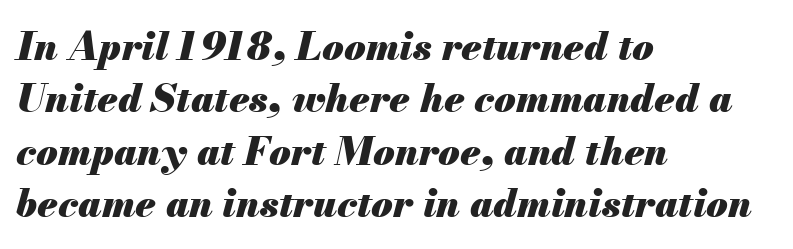
Here the glyphs are tracked normally, forming tight word shapes. Weight check: bold — yes, fully. Character widths vary here, with narrow letters taking less room than wide ones. Descenders hang freely into open space.
